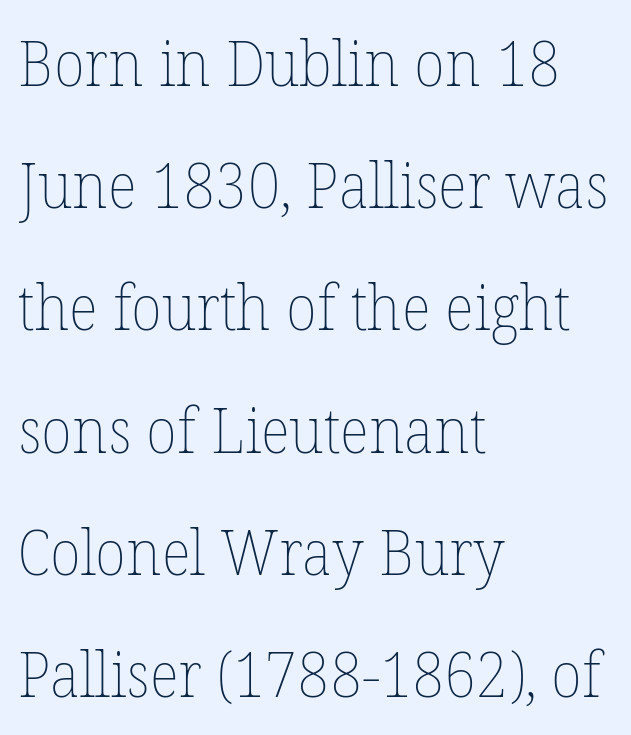
{"italic": "no", "bold": "no", "weight": "thin", "width": "normal", "stroke_contrast": "low", "x_height": "medium", "monospaced": "no", "underline": "no", "align": "left", "line_spacing": "loose", "line_spacing_ratio": 1.94, "letter_spacing": "normal", "letter_spacing_em": 0.0, "glyph_px": 63}
